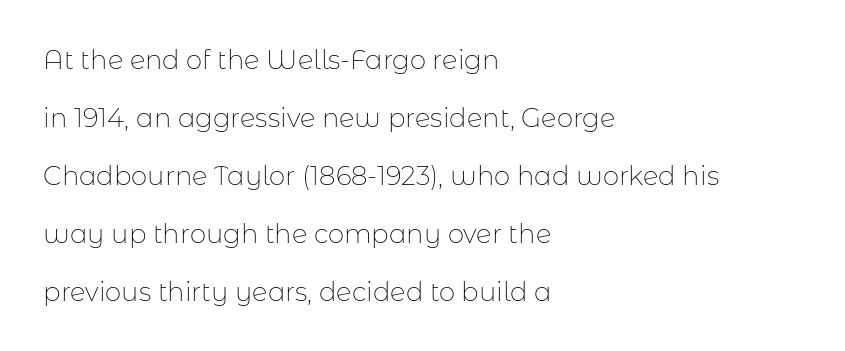
Caption: multi-line text, flush left, ragged right. The weight tops out at a normal text grade. Just letters on the line, the space beneath them empty. Caption: standard tracking, unaltered. Vertical spacing — loose.
